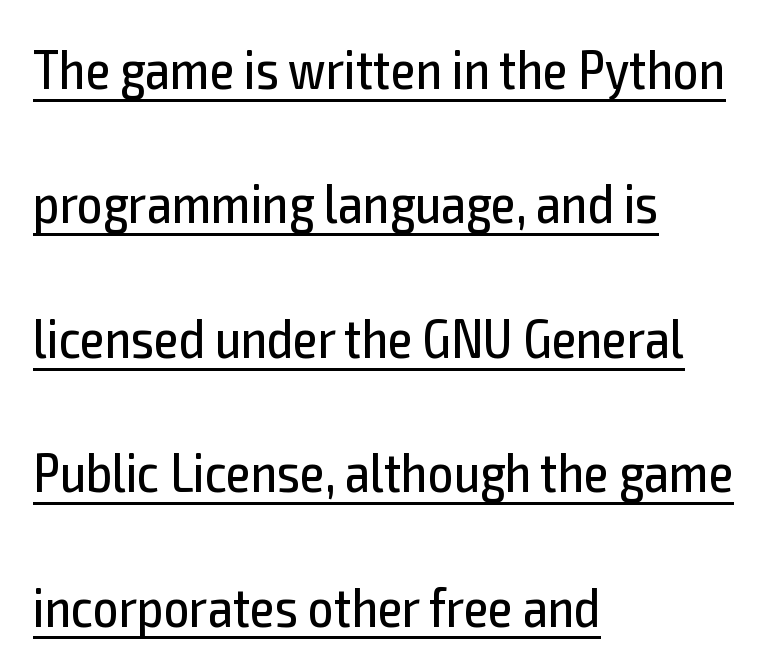
Is the block centered? No — it sits flush against the left margin. Do the letters lean? They stand straight. Tracking here is standard; glyphs follow each other at the usual distance. What decoration does the sample have? An underline. Serif or sans? Sans — the stroke terminals are bare.
